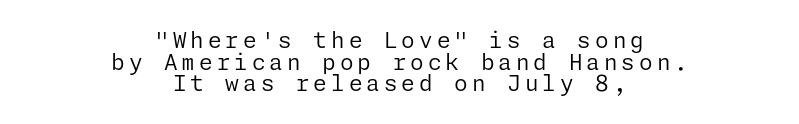
One-word summary of the alignment: center. Posture: straight, roman, zero tilt. The characters are drawn with everyday or finer stroke widths. Letters rest on an invisible, unmarked baseline. Successive baselines arrive quickly, one right under another.
